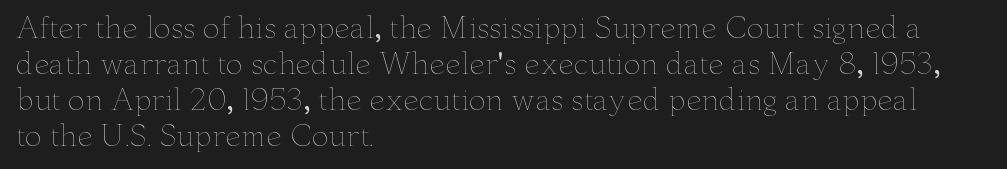
{"italic": "no", "bold": "no", "weight": "thin", "width": "wide", "stroke_contrast": "low", "x_height": "small", "monospaced": "no", "underline": "no", "align": "left", "line_spacing": "normal", "line_spacing_ratio": 1.28, "letter_spacing": "normal", "letter_spacing_em": 0.0, "glyph_px": 28}
